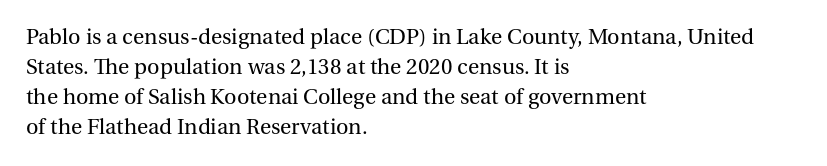
{"italic": "no", "bold": "no", "underline": "no", "align": "left", "line_spacing": "normal", "line_spacing_ratio": 1.3, "letter_spacing": "normal", "letter_spacing_em": 0.0, "glyph_px": 23}
